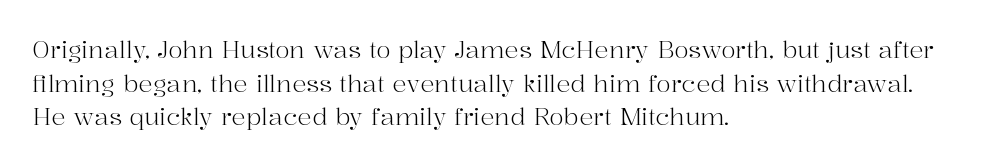
Q: Is the text bold? A: No.
Q: Is the text italic (slanted)? A: No, it is upright.
Q: Is the text underlined? A: No.
Q: How is the paragraph aligned? A: Left-aligned.
Q: Is the spacing between letters normal or unusually wide? A: Normal.
Q: Is the spacing between lines tight, normal or loose? A: Normal.
